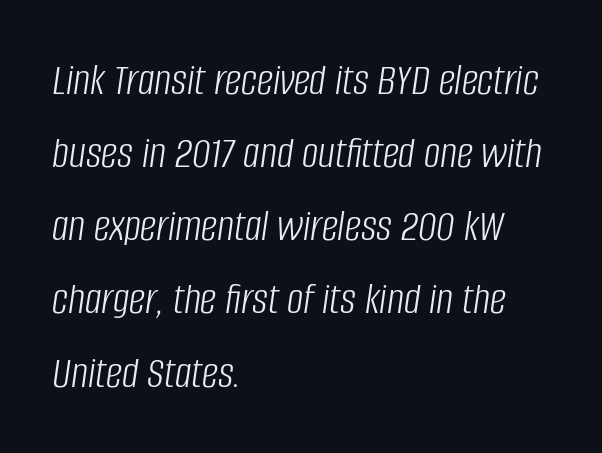
The image shows 46 px light, condensed type, italic (leaning right); set left-aligned, normal line spacing (1.59x), normal letter spacing, not underlined; low stroke contrast and a large x-height.
